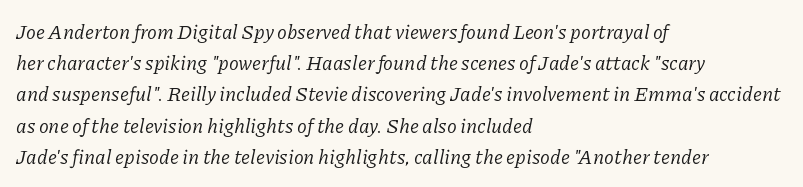
The image shows 20 px text type, italic (leaning right); set left-aligned, normal line spacing (1.56x), normal letter spacing, not underlined.
